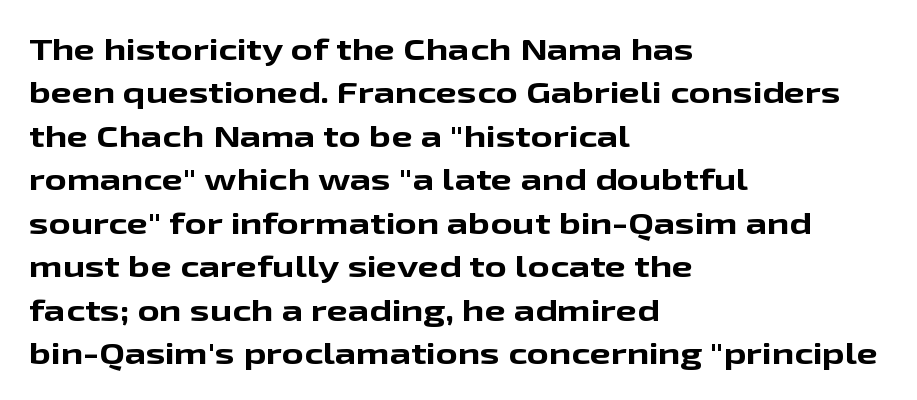
The image shows 30 px bold, wide sans-serif type, upright; set left-aligned, normal line spacing (1.45x), normal letter spacing, not underlined; low stroke contrast and a medium x-height.
